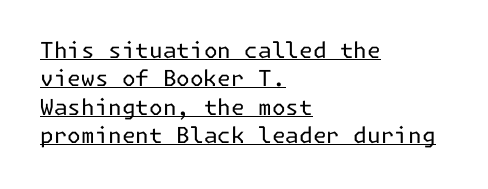
The image shows 22 px text type, upright; set left-aligned, normal line spacing (1.29x), normal letter spacing, underlined.
